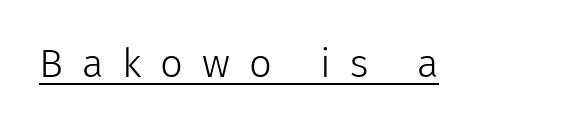
Q: Is the text bold? A: No.
Q: Is the text italic (slanted)? A: No, it is upright.
Q: Is the typeface a serif or a sans-serif typeface? A: Sans-serif.
Q: Is the text underlined? A: Yes.
Q: Is the spacing between letters normal or unusually wide? A: Unusually wide.
Q: Width (condensed, normal, or wide)? A: Normal.
Q: Stroke contrast? A: Low.
Q: x-height? A: Medium.
Q: Monospaced? A: No.
